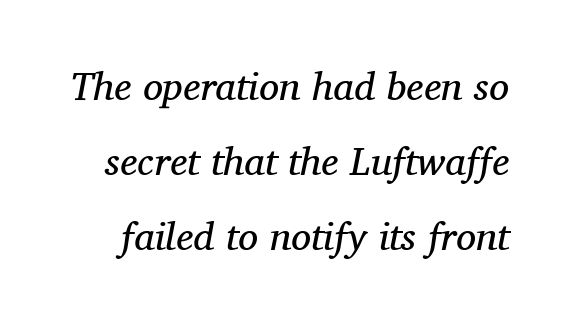
The image shows 40 px regular-weight serif type, italic (leaning right); set line spacing 1.88x, normal letter spacing, not underlined; medium stroke contrast and a medium x-height.
